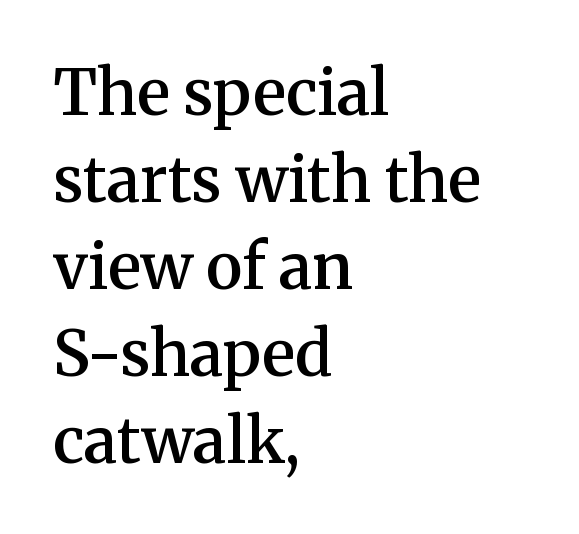
{"serif": "yes", "italic": "no", "bold": "semi", "weight": "semibold", "width": "normal", "stroke_contrast": "medium", "x_height": "medium", "monospaced": "no", "underline": "no", "align": "left", "line_spacing": "normal", "line_spacing_ratio": 1.38, "letter_spacing": "normal", "letter_spacing_em": 0.0, "glyph_px": 63}
